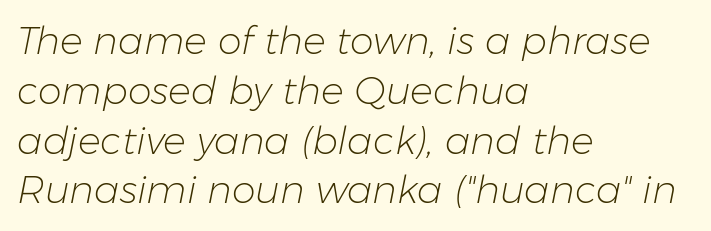
Q: Is the text bold? A: No.
Q: Is the text italic (slanted)? A: Yes, it leans right by about 11 degrees.
Q: Is the text underlined? A: No.
Q: How is the paragraph aligned? A: Left-aligned.
Q: Is the spacing between letters normal or unusually wide? A: Normal.
Q: Is the spacing between lines tight, normal or loose? A: Normal.
Q: Width (condensed, normal, or wide)? A: Normal.
Q: Stroke contrast? A: Low.
Q: x-height? A: Medium.
Q: Monospaced? A: No.
